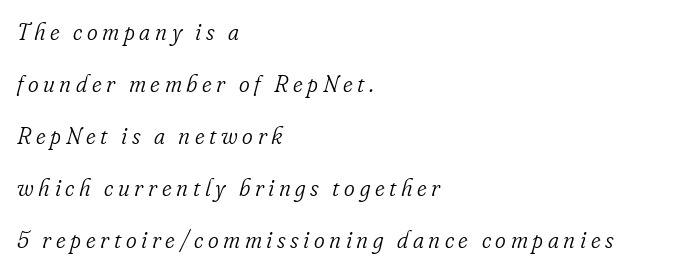
{"italic": "yes", "lean": "right", "slant_degrees": 16, "bold": "no", "underline": "no", "align": "left", "line_spacing": "loose", "line_spacing_ratio": 2.26, "letter_spacing": "wide", "letter_spacing_em": 0.2, "glyph_px": 23}
